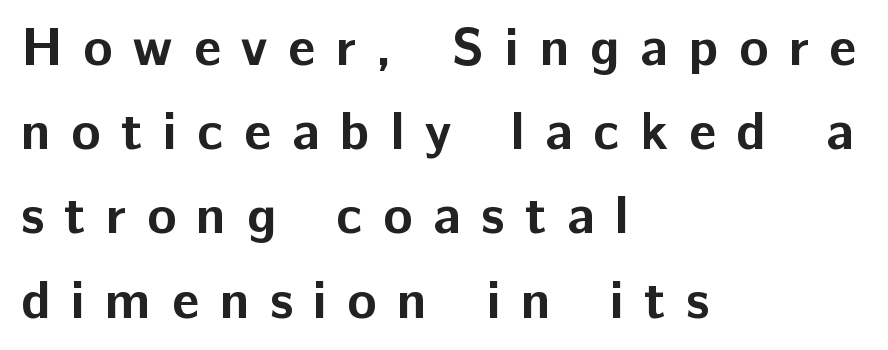
The image shows 54 px bold sans-serif type, upright; set left-aligned, normal line spacing (1.56x), unusually wide letter spacing (+0.38 em), not underlined; low stroke contrast and a medium x-height.
